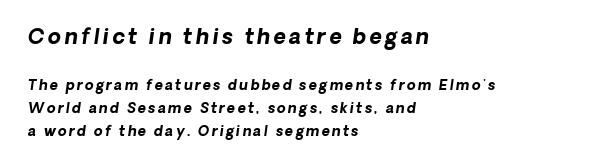
The image shows 21 px bold type, italic (leaning right); set left-aligned, normal line spacing (1.63x), not underlined; the first (top) block is 1.5x larger.
